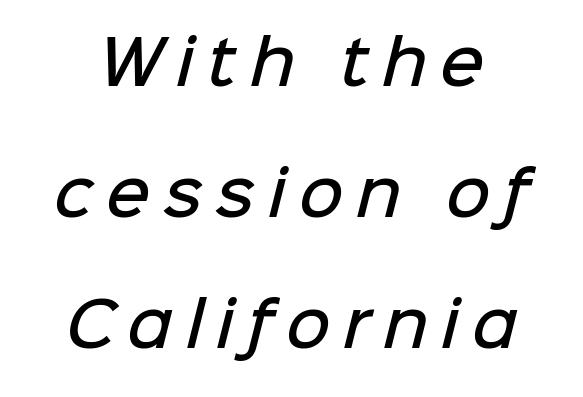
{"serif": "no", "bold": "semi", "weight": "semibold", "width": "normal", "stroke_contrast": "low", "x_height": "medium", "monospaced": "no", "underline": "no", "line_spacing": "loose", "line_spacing_ratio": 2.15, "letter_spacing": "wide", "letter_spacing_em": 0.21, "glyph_px": 61}
